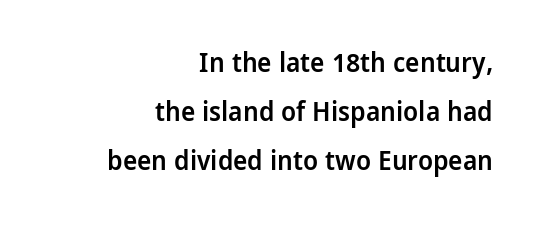
{"italic": "no", "bold": "semi", "underline": "no", "align": "right", "line_spacing_ratio": 1.81, "letter_spacing": "normal", "letter_spacing_em": 0.0, "glyph_px": 27}
